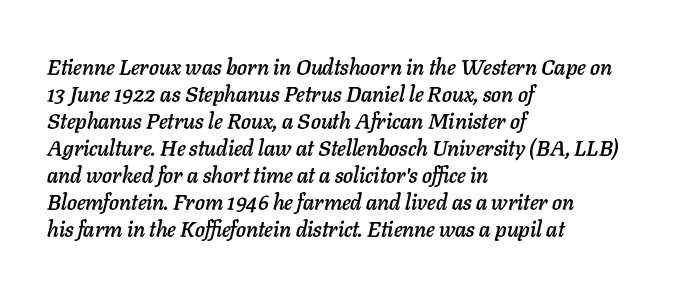
The image shows 22 px text type, italic (leaning right); set left-aligned, line spacing 1.23x, normal letter spacing, not underlined.
